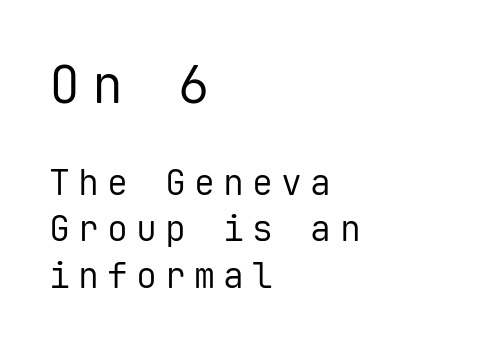
The image shows 52 px regular-weight sans-serif type, upright, monospaced; set left-aligned, normal line spacing (1.32x), unusually wide letter spacing (+0.23 em), not underlined; the first (top) block is 1.49x larger; low stroke contrast and a medium x-height.
